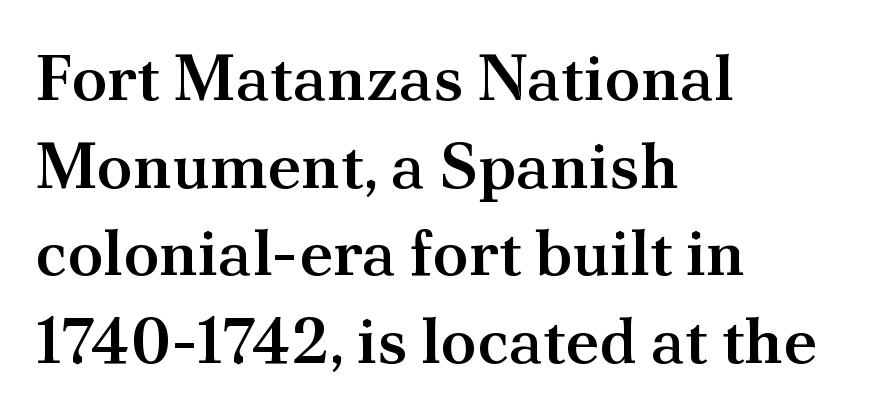
Think of a printed novel: that variable character pitch is what you see here. Semibold letterforms, between regular and bold. Words float on clear page, feet unadorned. The letters sit at their default tracking, neither squeezed nor spread.
